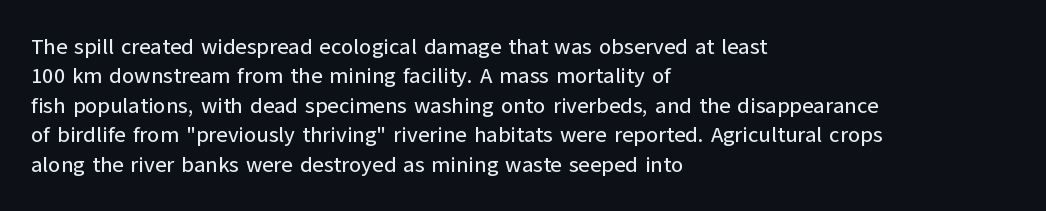
The image shows 22 px text type, upright; set left-aligned, normal line spacing (1.34x), normal letter spacing, not underlined.
